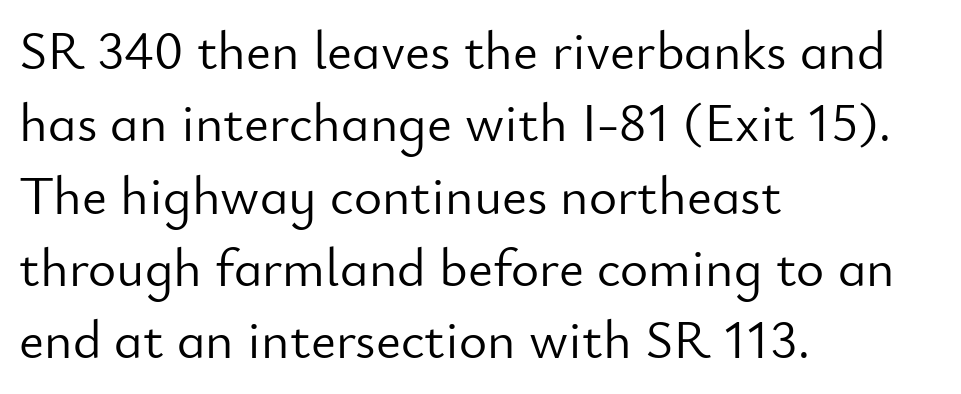
The image shows 54 px light sans-serif type, upright; set left-aligned, normal line spacing (1.34x), normal letter spacing, not underlined; low stroke contrast and a small x-height.
